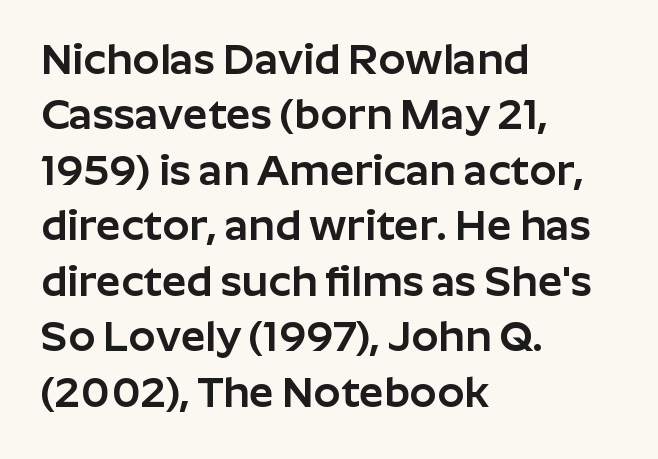
The lettering stays uniformly vertical, giving the passage a roman look. Glyph-to-glyph distance matches everyday printed text. Baseline-to-baseline distance is the conventional proportion of letter height. The passage shown is typed in a proportional face where columns would drift.
